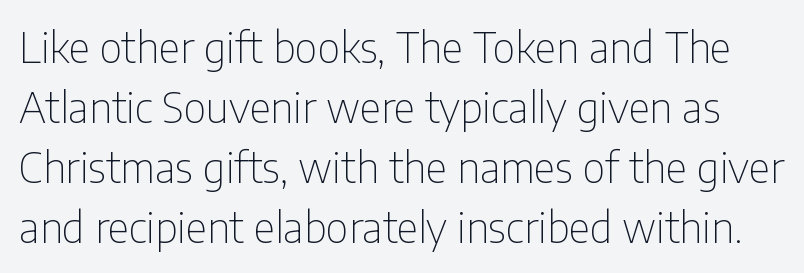
No word sits above an underline. Does the lettering tilt? It doesn't — this is upright. Serifs: no, the terminals of the letterforms are clean. The font sits on the lighter half of the weight spectrum, regular included. In terms of letterspacing, this is plain default setting.
